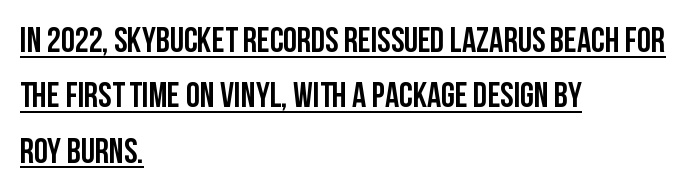
The image shows 35 px condensed sans-serif type, upright; set left-aligned, normal line spacing (1.58x), normal letter spacing, underlined; low stroke contrast and a large x-height.
